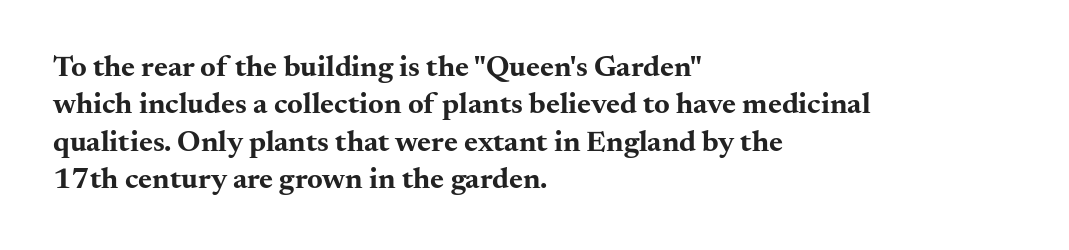
Q: Is the text bold? A: Yes.
Q: Is the text italic (slanted)? A: No, it is upright.
Q: Is the typeface a serif or a sans-serif typeface? A: Serif.
Q: Is the text underlined? A: No.
Q: How is the paragraph aligned? A: Left-aligned.
Q: Is the spacing between letters normal or unusually wide? A: Normal.
Q: Is the spacing between lines tight, normal or loose? A: Normal.
Q: Width (condensed, normal, or wide)? A: Wide.
Q: Stroke contrast? A: Medium.
Q: x-height? A: Small.
Q: Monospaced? A: No.
